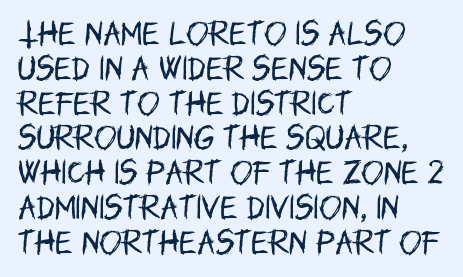
{"italic": "no", "bold": "no", "underline": "no", "align": "left", "line_spacing": "normal", "line_spacing_ratio": 1.29, "letter_spacing": "normal", "letter_spacing_em": 0.0, "glyph_px": 27}
